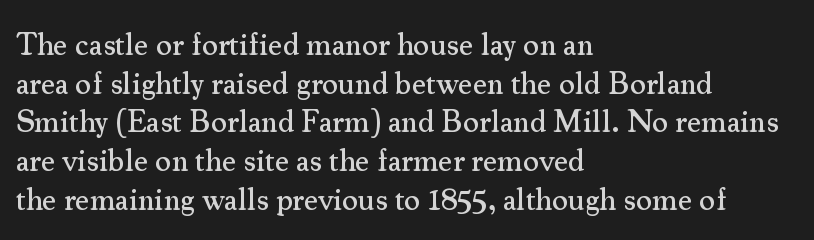
The image shows 31 px serif type, upright; set left-aligned, normal line spacing (1.25x), normal letter spacing, not underlined; medium stroke contrast and a small x-height.
